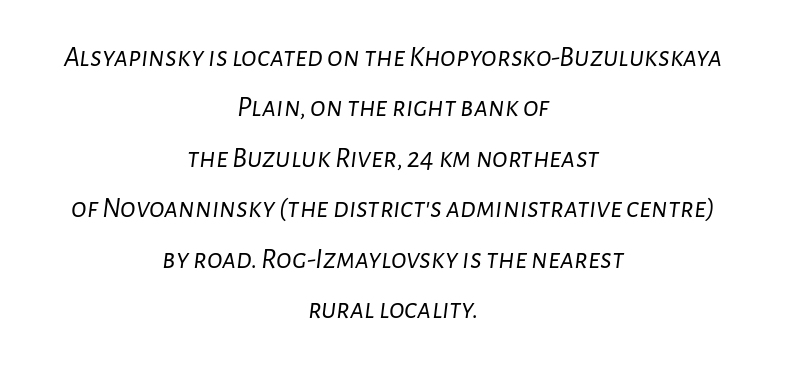
Q: Is the text bold? A: No.
Q: Is the text italic (slanted)? A: Yes, it leans right by about 7 degrees.
Q: Is the text underlined? A: No.
Q: How is the paragraph aligned? A: Centered.
Q: Is the spacing between letters normal or unusually wide? A: Normal.
Q: Width (condensed, normal, or wide)? A: Normal.
Q: Stroke contrast? A: Low.
Q: x-height? A: Medium.
Q: Monospaced? A: No.
